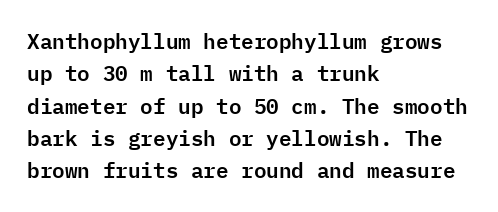
Q: Is the text italic (slanted)? A: No, it is upright.
Q: Is the text underlined? A: No.
Q: How is the paragraph aligned? A: Left-aligned.
Q: Is the spacing between letters normal or unusually wide? A: Normal.
Q: Is the spacing between lines tight, normal or loose? A: Normal.
